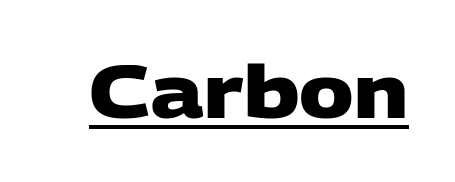
The image shows 73 px heavy, wide sans-serif type; set normal letter spacing, underlined; low stroke contrast and a large x-height.
